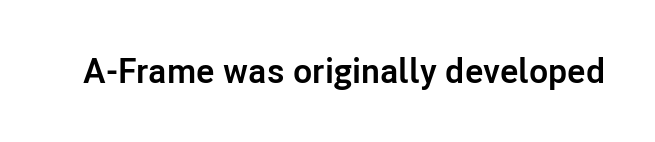
A typesetter would call this zero additional tracking. Proportional: the letters do not fall into vertical columns. Any mark beneath the type? The region is blank. Stroke thickness is high; the sample reads as a true bold. The passage shown is typeset with a sans-serif family.
